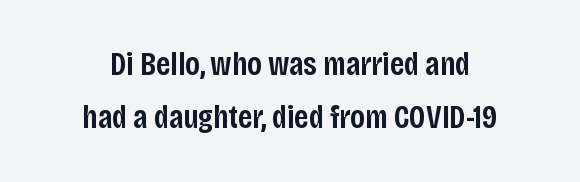
The image shows 33 px semibold, condensed sans-serif type, upright; set centered, normal line spacing (1.61x), normal letter spacing, not underlined; low stroke contrast and a large x-height.
